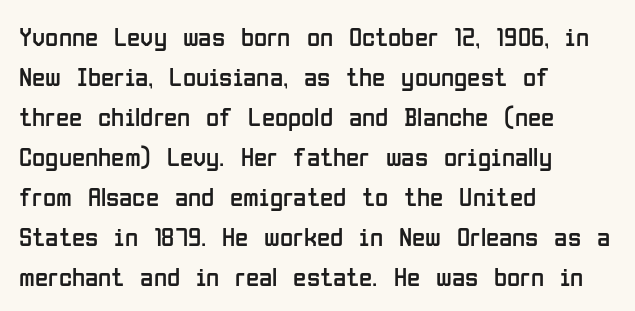
Italic: no, the glyphs are upright roman. Observe the ordinary spacing: letters are neighbours, not strangers. Line spacing here is normal. The zone under the glyphs is completely vacant. These lines stack with their left ends in a neat column.
